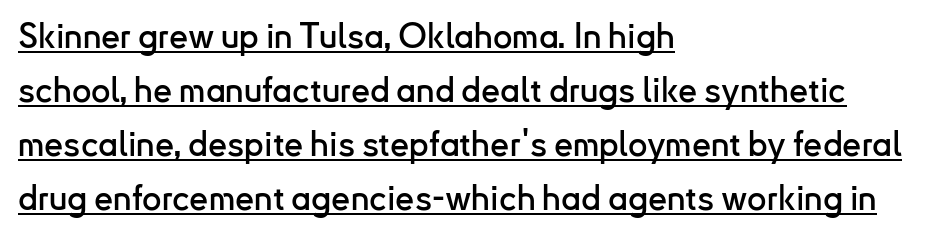
{"serif": "no", "italic": "no", "width": "normal", "stroke_contrast": "low", "x_height": "small", "monospaced": "no", "underline": "yes", "align": "left", "line_spacing": "normal", "line_spacing_ratio": 1.59, "letter_spacing": "normal", "letter_spacing_em": 0.0, "glyph_px": 34}
